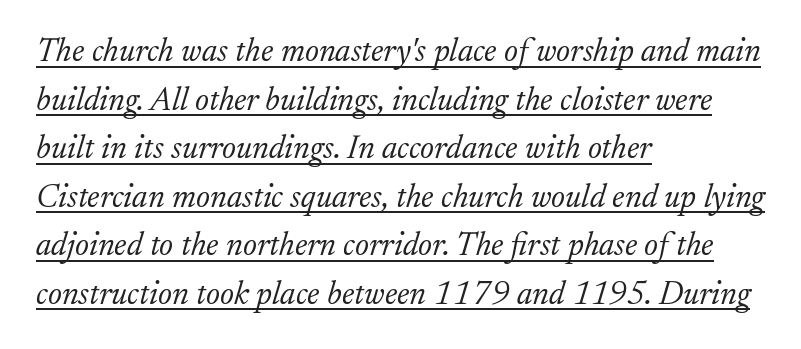
The image shows 33 px light serif type, italic (leaning right); set left-aligned, normal line spacing (1.47x), normal letter spacing, underlined; low stroke contrast and a small x-height.
